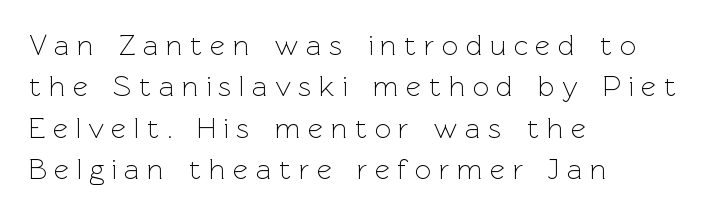
{"serif": "no", "italic": "no", "bold": "no", "weight": "light", "width": "normal", "x_height": "medium", "monospaced": "no", "underline": "no", "align": "left", "line_spacing": "normal", "line_spacing_ratio": 1.43, "letter_spacing": "wide", "letter_spacing_em": 0.26, "glyph_px": 29}
